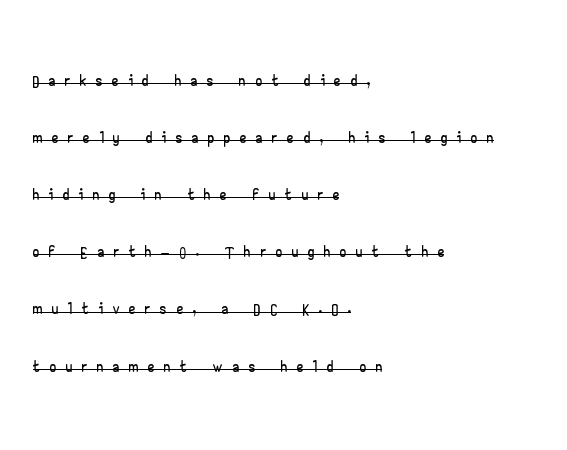
The image shows 24 px text type, upright; set left-aligned, loose line spacing (2.38x), unusually wide letter spacing (+0.43 em), underlined.
